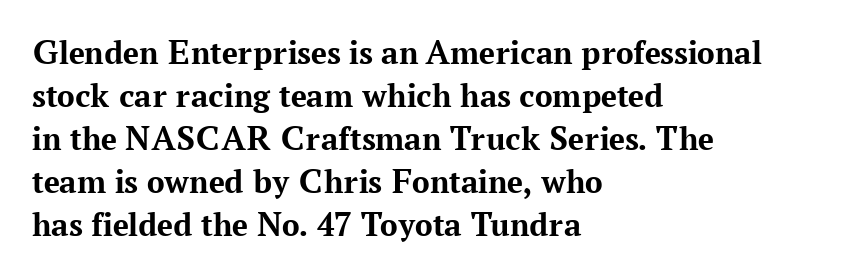
{"serif": "yes", "italic": "no", "bold": "yes", "weight": "bold", "width": "normal", "stroke_contrast": "medium", "x_height": "medium", "monospaced": "no", "underline": "no", "align": "left", "line_spacing_ratio": 1.23, "letter_spacing": "normal", "letter_spacing_em": 0.0, "glyph_px": 35}
